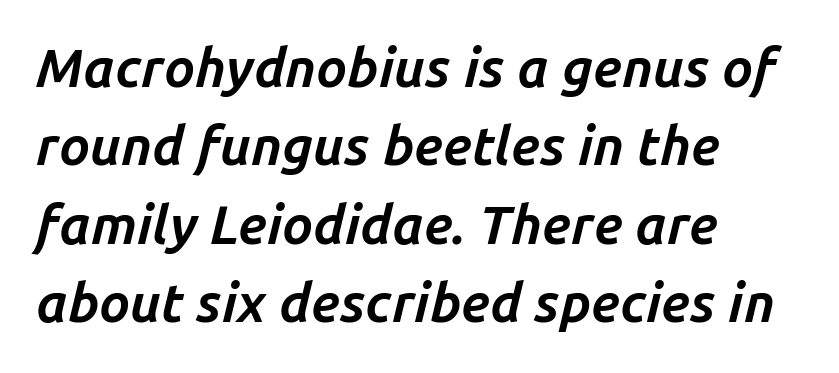
{"italic": "yes", "lean": "right", "slant_degrees": 14, "bold": "yes", "weight": "bold", "width": "normal", "stroke_contrast": "low", "x_height": "medium", "monospaced": "no", "underline": "no", "align": "left", "line_spacing": "normal", "line_spacing_ratio": 1.45, "letter_spacing": "normal", "letter_spacing_em": 0.0, "glyph_px": 54}
